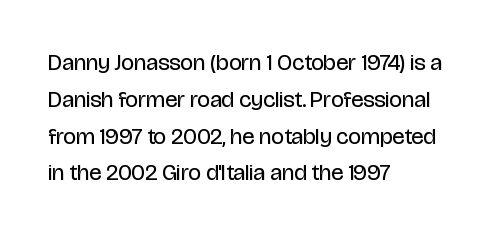
The rendering uses a moderate line-height, typical for paragraphs. The cut favours lightness, reaching ordinary text weight at its darkest. This is roman type, the default non-slanted kind. A student would call this left alignment; a typographer would say flush left, rag right. Honestly, there is no underline to notice here at all. The letterforms sit shoulder to shoulder at normal distance.
